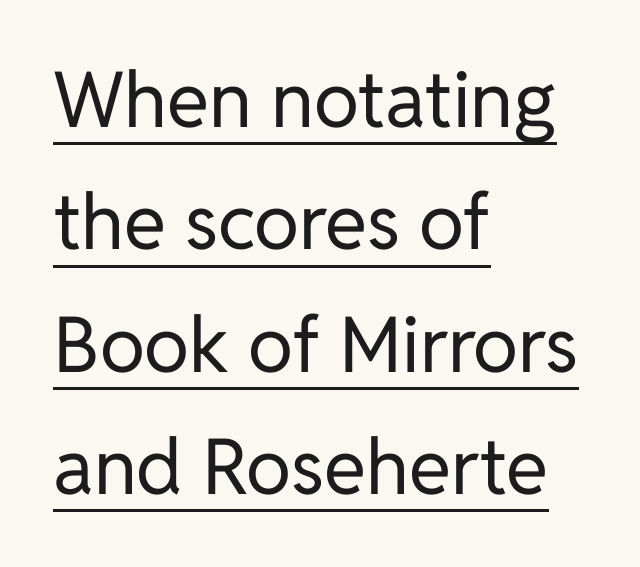
{"serif": "no", "italic": "no", "bold": "no", "weight": "regular", "width": "normal", "stroke_contrast": "low", "x_height": "medium", "monospaced": "no", "underline": "yes", "align": "left", "line_spacing": "normal", "line_spacing_ratio": 1.59, "letter_spacing": "normal", "letter_spacing_em": 0.0, "glyph_px": 77}
